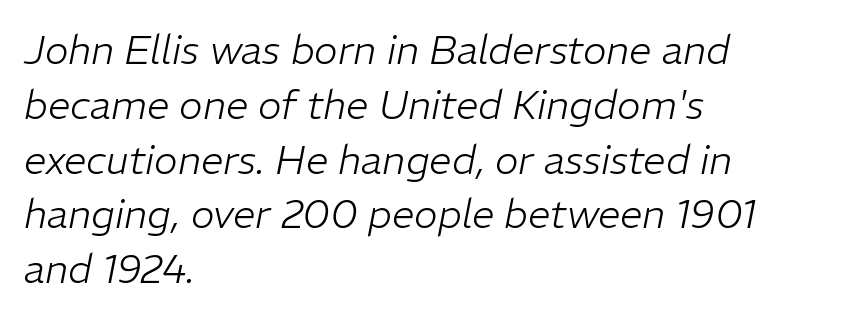
The image shows 40 px light type, italic (leaning right); set left-aligned, normal line spacing (1.37x), normal letter spacing, not underlined; low stroke contrast and a medium x-height.
